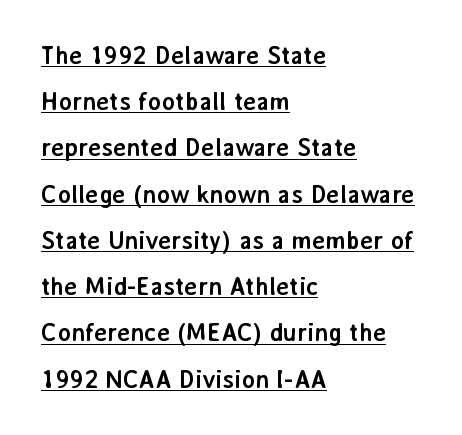
The image shows 25 px bold type, upright; set left-aligned, line spacing 1.85x, normal letter spacing, underlined.
